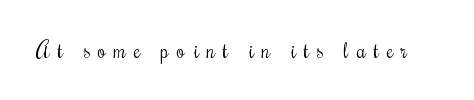
The image shows 21 px text type; set unusually wide letter spacing (+0.38 em), not underlined.
